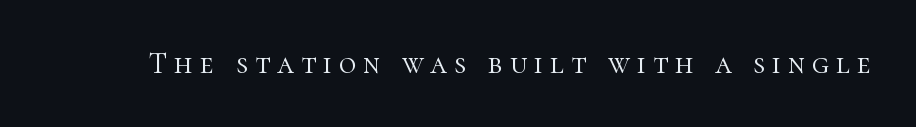
{"serif": "yes", "italic": "no", "bold": "no", "weight": "light", "width": "normal", "stroke_contrast": "high", "x_height": "medium", "monospaced": "no", "underline": "no", "letter_spacing": "wide", "letter_spacing_em": 0.24, "glyph_px": 30}
